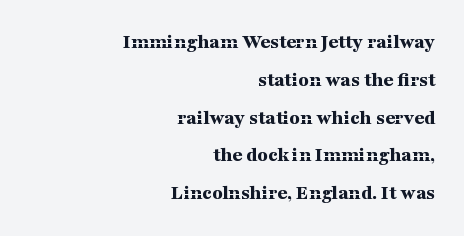
The image shows 21 px bold type, upright; set right-aligned, line spacing 1.8x, normal letter spacing, not underlined.
